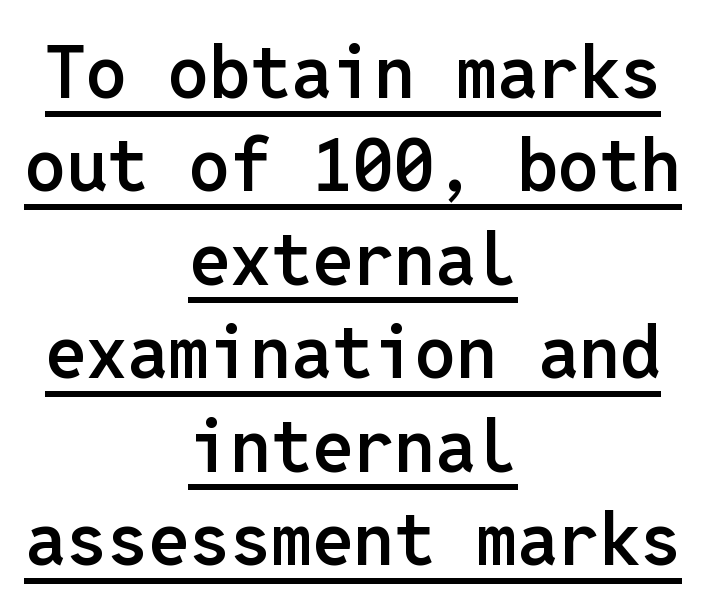
Q: Is the text bold? A: Semi-bold.
Q: Is the text italic (slanted)? A: No, it is upright.
Q: Is the typeface a serif or a sans-serif typeface? A: Sans-serif.
Q: Is the text underlined? A: Yes.
Q: How is the paragraph aligned? A: Centered.
Q: Is the spacing between letters normal or unusually wide? A: Normal.
Q: Is the spacing between lines tight, normal or loose? A: Normal.
Q: Width (condensed, normal, or wide)? A: Normal.
Q: Stroke contrast? A: Low.
Q: x-height? A: Medium.
Q: Monospaced? A: Yes.
